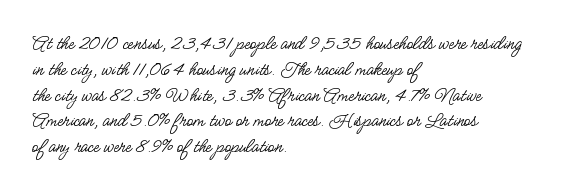
Visually the block forms a straight wall on the left and a jagged coastline on the right. This sample uses plain, unmodified letter spacing. The face looks like a standard text weight, possibly lighter. Check under the words: just untouched page.
